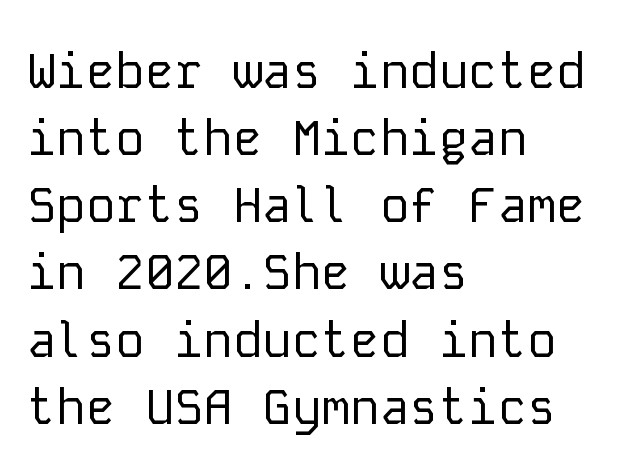
{"serif": "no", "italic": "no", "bold": "no", "weight": "regular", "width": "normal", "stroke_contrast": "low", "x_height": "medium", "monospaced": "yes", "underline": "no", "align": "left", "line_spacing": "normal", "line_spacing_ratio": 1.37, "letter_spacing": "normal", "letter_spacing_em": 0.0, "glyph_px": 49}
